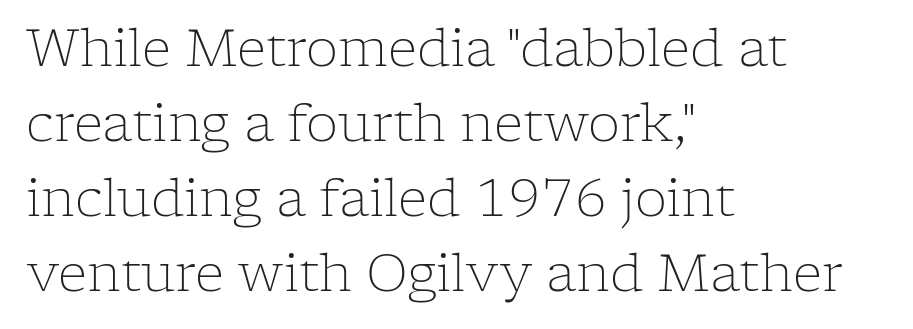
{"serif": "yes", "italic": "no", "bold": "no", "weight": "light", "width": "normal", "stroke_contrast": "low", "x_height": "medium", "monospaced": "no", "underline": "no", "align": "left", "line_spacing": "normal", "line_spacing_ratio": 1.47, "letter_spacing": "normal", "letter_spacing_em": 0.0, "glyph_px": 51}
